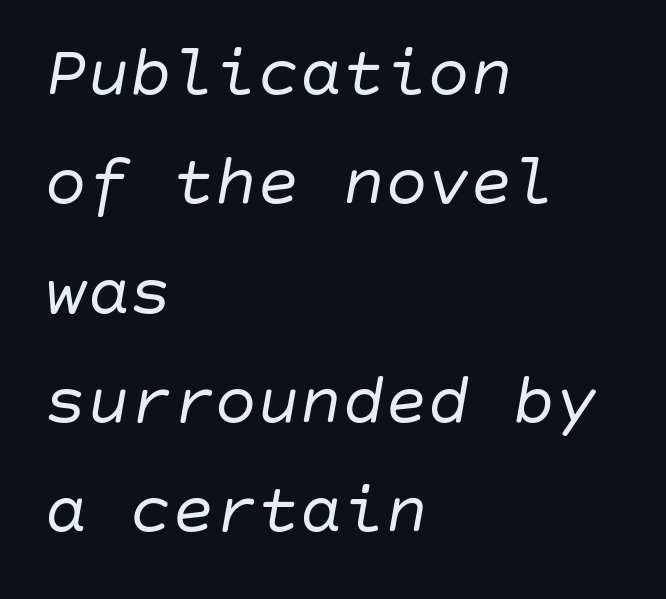
{"italic": "yes", "lean": "right", "slant_degrees": 10, "bold": "no", "weight": "regular", "width": "normal", "stroke_contrast": "low", "x_height": "large", "underline": "no", "align": "left", "line_spacing": "normal", "line_spacing_ratio": 1.54, "letter_spacing": "normal", "letter_spacing_em": 0.0, "glyph_px": 71}
